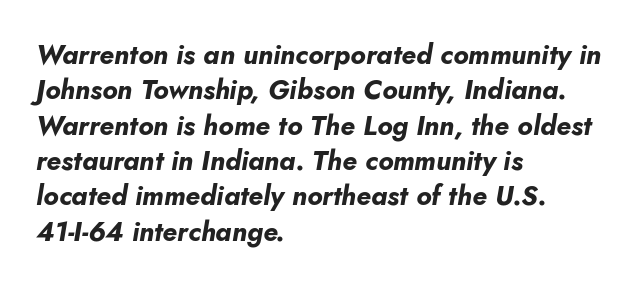
The image shows 27 px bold type, italic (leaning right); set left-aligned, normal line spacing (1.31x), normal letter spacing, not underlined.
